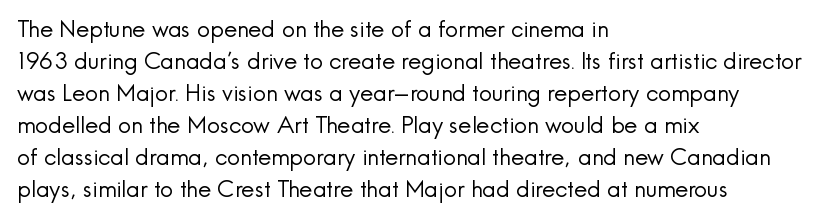
{"italic": "no", "bold": "no", "underline": "no", "align": "left", "line_spacing": "normal", "line_spacing_ratio": 1.39, "letter_spacing": "normal", "letter_spacing_em": 0.0, "glyph_px": 23}
